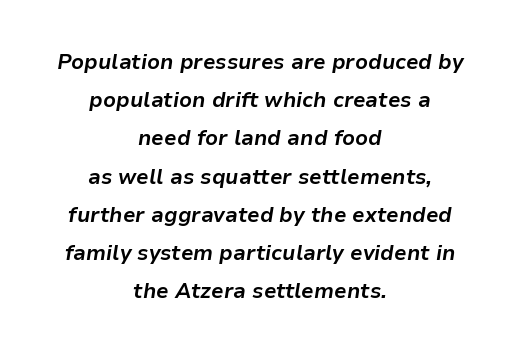
Does the weight exceed regular? Yes, all the way to bold. No word sits above an underline. Compared with ordinary roman type, these characters are visibly tilted. Caption: standard tracking, unaltered. A student would call this center alignment; a typographer would say set centered.
